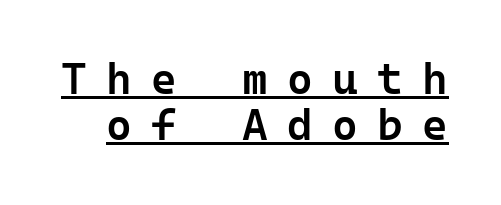
This is underlined copy, the kind a proofreader might mark for attention. Is the letter spacing exaggerated? Yes — the characters are pushed far apart. Bold? Not quite — semibold, heavier than regular but stopping short. Serifs: no, the terminals of the letterforms are clean. Closely set lines give the paragraph a compact silhouette.
